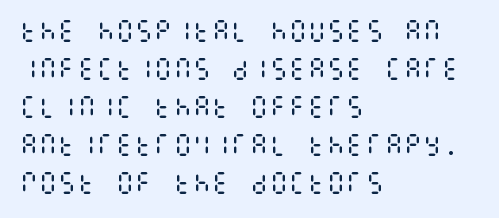
{"italic": "no", "bold": "no", "underline": "no", "align": "left", "line_spacing": "normal", "line_spacing_ratio": 1.58, "letter_spacing": "normal", "letter_spacing_em": 0.0, "glyph_px": 24}
